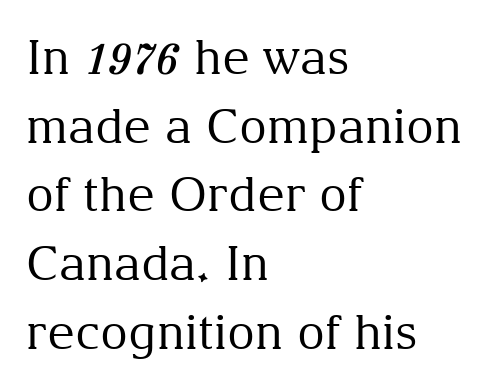
Q: Is the text bold? A: No.
Q: Is the text italic (slanted)? A: No, it is upright.
Q: Is the typeface a serif or a sans-serif typeface? A: Serif.
Q: Is the text underlined? A: No.
Q: How is the paragraph aligned? A: Left-aligned.
Q: Is the spacing between letters normal or unusually wide? A: Normal.
Q: Is the spacing between lines tight, normal or loose? A: Normal.
Q: Width (condensed, normal, or wide)? A: Normal.
Q: Stroke contrast? A: Medium.
Q: x-height? A: Medium.
Q: Monospaced? A: No.
